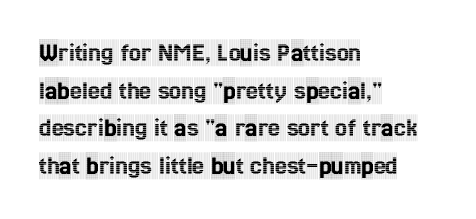
Plain, unruled lines of type. The lines in this sample share a left origin and differ only in where they stop. The specimen reads as upright at a glance. Letter spacing: default. If you measured baseline to baseline, you'd find a middling distance.
